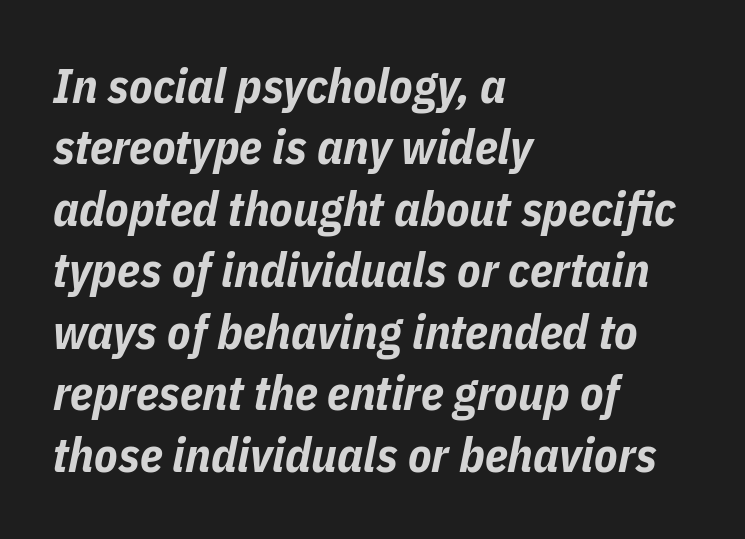
{"italic": "yes", "lean": "right", "slant_degrees": 11, "bold": "yes", "weight": "bold", "width": "condensed", "stroke_contrast": "low", "x_height": "medium", "monospaced": "no", "underline": "no", "align": "left", "line_spacing": "normal", "line_spacing_ratio": 1.28, "letter_spacing": "normal", "letter_spacing_em": 0.0, "glyph_px": 48}
